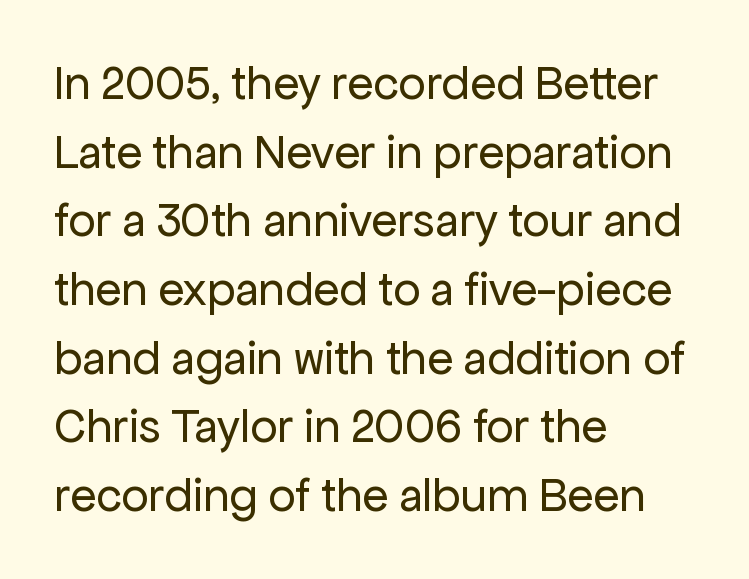
Q: Is the text bold? A: No.
Q: Is the text italic (slanted)? A: No, it is upright.
Q: Is the typeface a serif or a sans-serif typeface? A: Sans-serif.
Q: Is the text underlined? A: No.
Q: How is the paragraph aligned? A: Left-aligned.
Q: Is the spacing between letters normal or unusually wide? A: Normal.
Q: Is the spacing between lines tight, normal or loose? A: Normal.
Q: Width (condensed, normal, or wide)? A: Normal.
Q: Stroke contrast? A: Low.
Q: x-height? A: Medium.
Q: Monospaced? A: No.
